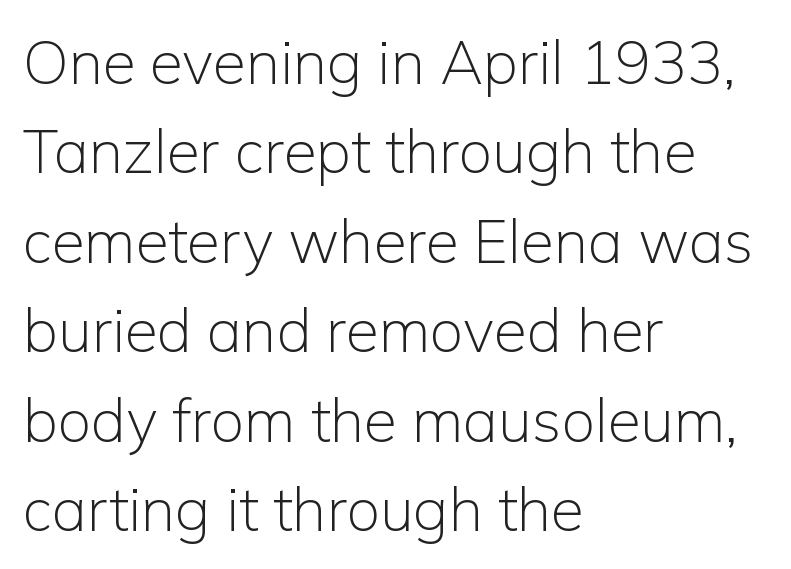
The image shows 60 px light sans-serif type, upright; set left-aligned, normal line spacing (1.49x), normal letter spacing, not underlined; low stroke contrast and a medium x-height.
